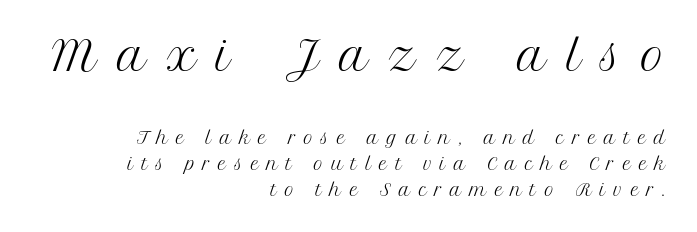
The font sits on the lighter half of the weight spectrum, regular included. These lines have a slow, spaced-out rhythm from letter to letter. Is the lower block the larger one? No — the upper block carries the bigger type.
